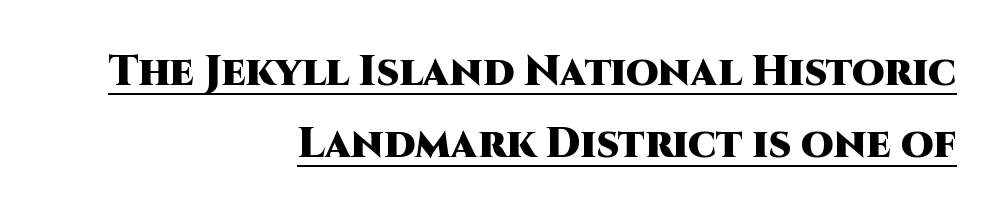
Q: Is the text bold? A: Yes.
Q: Is the text italic (slanted)? A: No, it is upright.
Q: Is the typeface a serif or a sans-serif typeface? A: Sans-serif.
Q: Is the text underlined? A: Yes.
Q: How is the paragraph aligned? A: Right-aligned.
Q: Is the spacing between letters normal or unusually wide? A: Normal.
Q: Width (condensed, normal, or wide)? A: Normal.
Q: Stroke contrast? A: High.
Q: x-height? A: Large.
Q: Monospaced? A: No.
